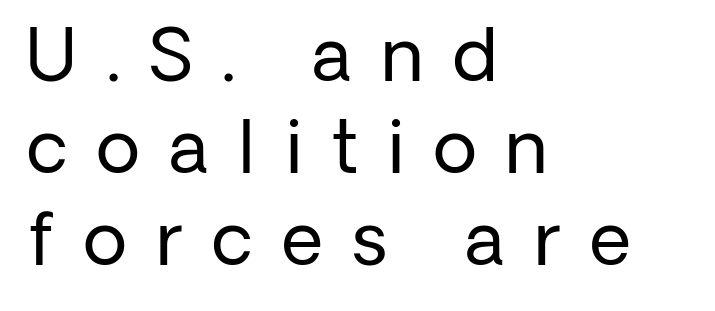
The image shows 72 px regular-weight sans-serif type, upright; set left-aligned, normal line spacing (1.28x), unusually wide letter spacing (+0.41 em), not underlined; low stroke contrast and a medium x-height.
